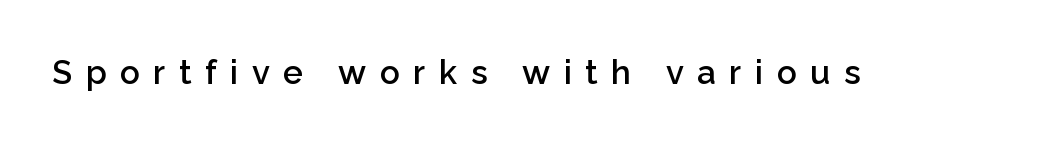
{"serif": "no", "italic": "no", "bold": "semi", "weight": "semibold", "width": "normal", "stroke_contrast": "low", "x_height": "medium", "monospaced": "no", "underline": "no", "letter_spacing": "wide", "letter_spacing_em": 0.41, "glyph_px": 33}
